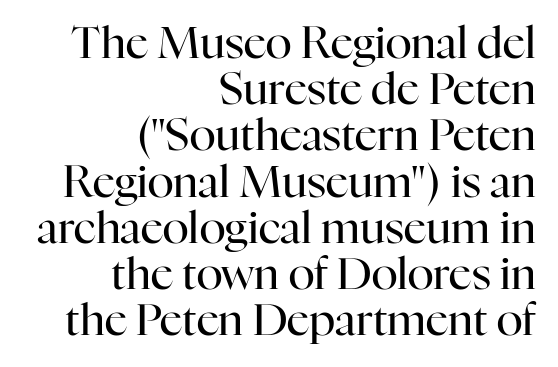
{"serif": "yes", "italic": "no", "bold": "no", "weight": "regular", "width": "normal", "stroke_contrast": "high", "x_height": "medium", "monospaced": "no", "underline": "no", "align": "right", "line_spacing": "tight", "line_spacing_ratio": 1.05, "letter_spacing": "normal", "letter_spacing_em": 0.0, "glyph_px": 44}
